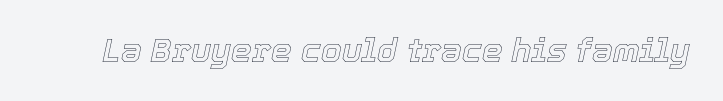
The face used here has a pronounced slope to its letters. A typesetter would call this zero additional tracking. Check under the words: just untouched page. The passage shown is typed in a proportional face where columns would drift.
